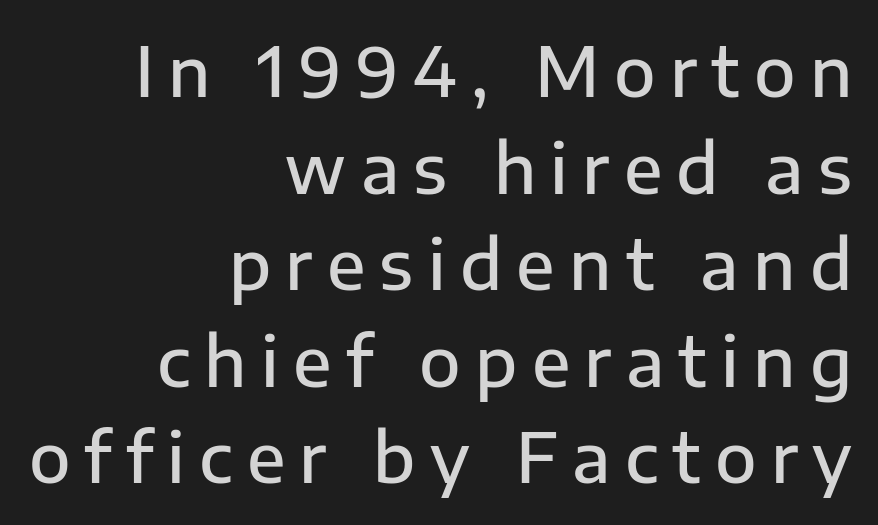
These lines are set flush right with a ragged left edge. This block has exactly the height ordinary leading produces. Rendered with straight, roman letterforms. The face used here is proportionally spaced, like ordinary book or web type.
